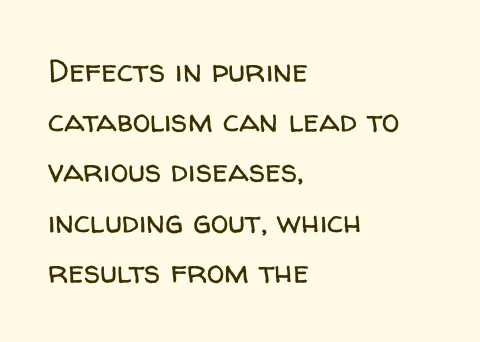
Caption: face not bold, strokes unweighted. Any mark beneath the type? The region is blank. In terms of letterform style, serifs are entirely absent. The typography opts for an upright posture over an oblique one. The ragged edge is on the right, which tells us the setting is flush left. The horizontal fit of the characters is conventional and even.
